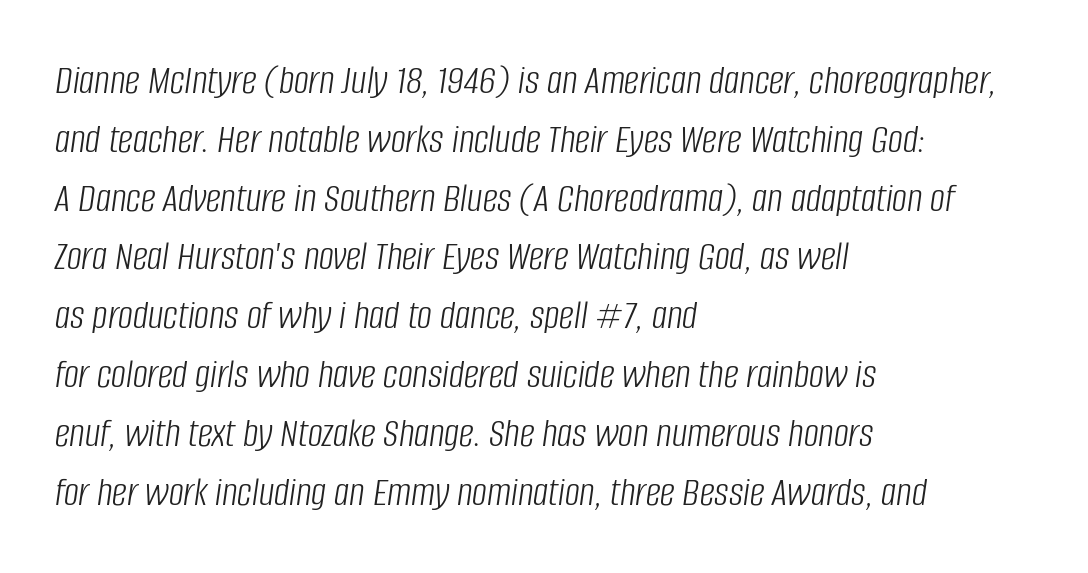
The image shows 42 px light, condensed type, italic (leaning right); set left-aligned, normal line spacing (1.4x), normal letter spacing, not underlined; low stroke contrast and a large x-height.
